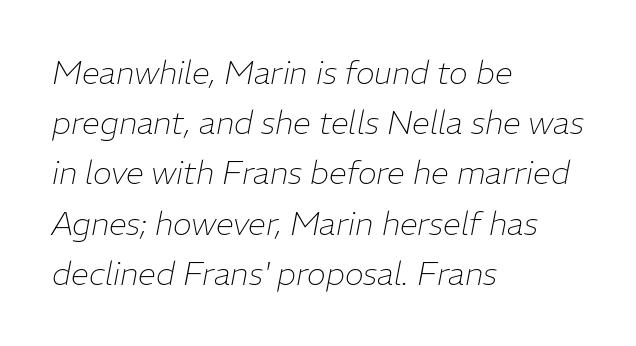
{"italic": "yes", "lean": "right", "slant_degrees": 11, "bold": "no", "weight": "thin", "width": "normal", "stroke_contrast": "low", "x_height": "medium", "monospaced": "no", "underline": "no", "align": "left", "line_spacing": "normal", "line_spacing_ratio": 1.57, "letter_spacing": "normal", "letter_spacing_em": 0.0, "glyph_px": 32}
